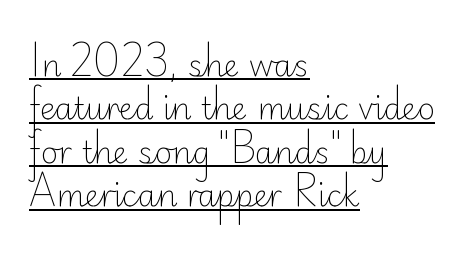
Q: Is the text bold? A: No.
Q: Is the text italic (slanted)? A: No, it is upright.
Q: Is the typeface a serif or a sans-serif typeface? A: Sans-serif.
Q: Is the text underlined? A: Yes.
Q: How is the paragraph aligned? A: Left-aligned.
Q: Is the spacing between letters normal or unusually wide? A: Normal.
Q: Is the spacing between lines tight, normal or loose? A: Normal.
Q: Width (condensed, normal, or wide)? A: Normal.
Q: Stroke contrast? A: Low.
Q: x-height? A: Small.
Q: Monospaced? A: No.
